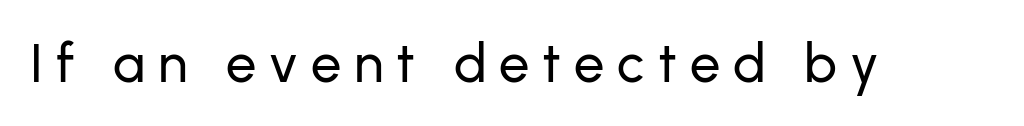
Note: no serifs on the glyphs. Anything drawn beneath the words? Only blank space. These lines are rendered in a variable-pitch font. There is plenty of visible air inserted between adjacent glyphs. Every stem runs plumb, perpendicular to the baseline.
